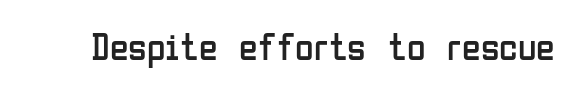
{"serif": "no", "italic": "no", "bold": "no", "weight": "regular", "width": "condensed", "stroke_contrast": "low", "x_height": "medium", "monospaced": "no", "underline": "no", "letter_spacing": "normal", "letter_spacing_em": 0.0, "glyph_px": 38}
